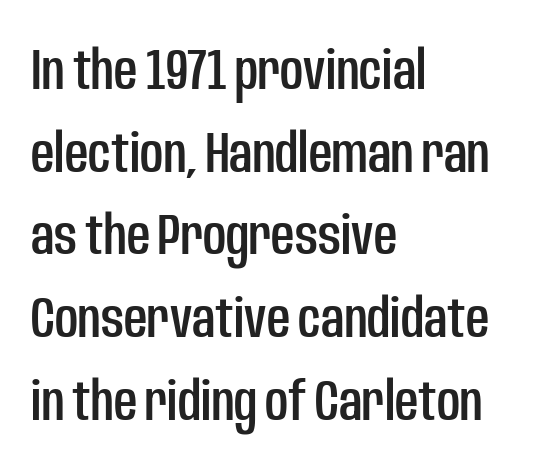
Q: Is the text italic (slanted)? A: No, it is upright.
Q: Is the typeface a serif or a sans-serif typeface? A: Sans-serif.
Q: Is the text underlined? A: No.
Q: How is the paragraph aligned? A: Left-aligned.
Q: Is the spacing between letters normal or unusually wide? A: Normal.
Q: Is the spacing between lines tight, normal or loose? A: Normal.
Q: Width (condensed, normal, or wide)? A: Condensed.
Q: Stroke contrast? A: Low.
Q: x-height? A: Large.
Q: Monospaced? A: No.
